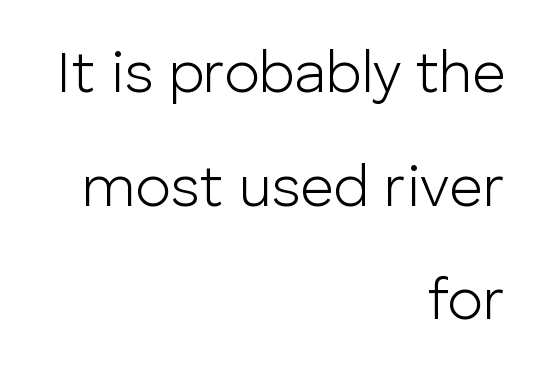
What's the leading like? Stretched, with rows far apart. The tracking reads as untouched default to a designer's eye. These glyphs show unthickened strokes, regular width or finer. Rendered with straight, roman letterforms.
